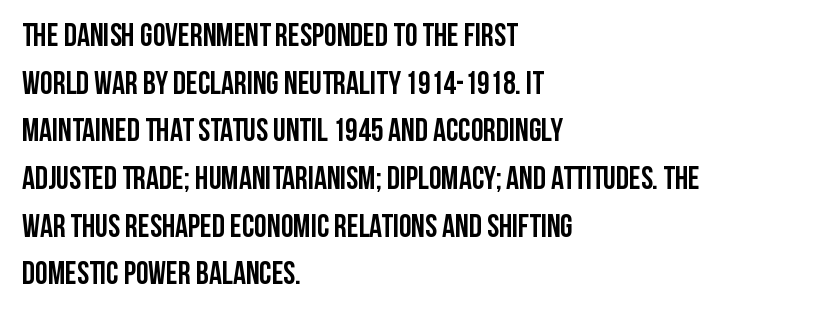
{"serif": "no", "italic": "no", "bold": "yes", "weight": "semibold", "width": "condensed", "stroke_contrast": "low", "x_height": "large", "monospaced": "no", "underline": "no", "align": "left", "line_spacing": "normal", "line_spacing_ratio": 1.49, "letter_spacing": "normal", "letter_spacing_em": 0.0, "glyph_px": 32}
